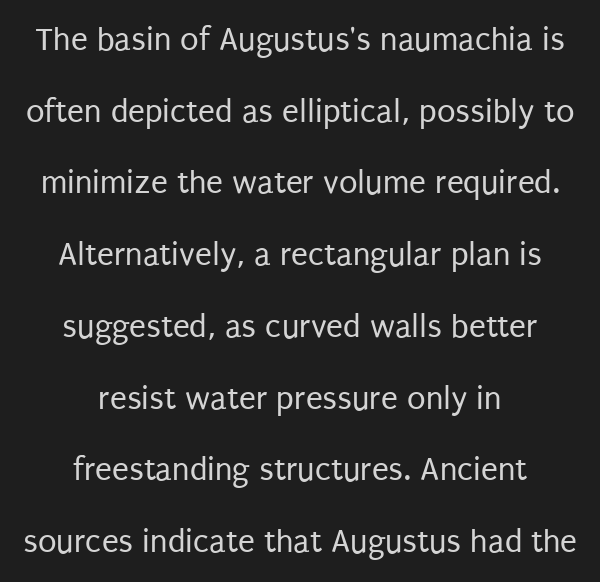
Q: Is the text bold? A: No.
Q: Is the text italic (slanted)? A: No, it is upright.
Q: Is the typeface a serif or a sans-serif typeface? A: Sans-serif.
Q: Is the text underlined? A: No.
Q: How is the paragraph aligned? A: Centered.
Q: Is the spacing between letters normal or unusually wide? A: Normal.
Q: Is the spacing between lines tight, normal or loose? A: Loose.
Q: Width (condensed, normal, or wide)? A: Condensed.
Q: Stroke contrast? A: Low.
Q: x-height? A: Large.
Q: Monospaced? A: No.
